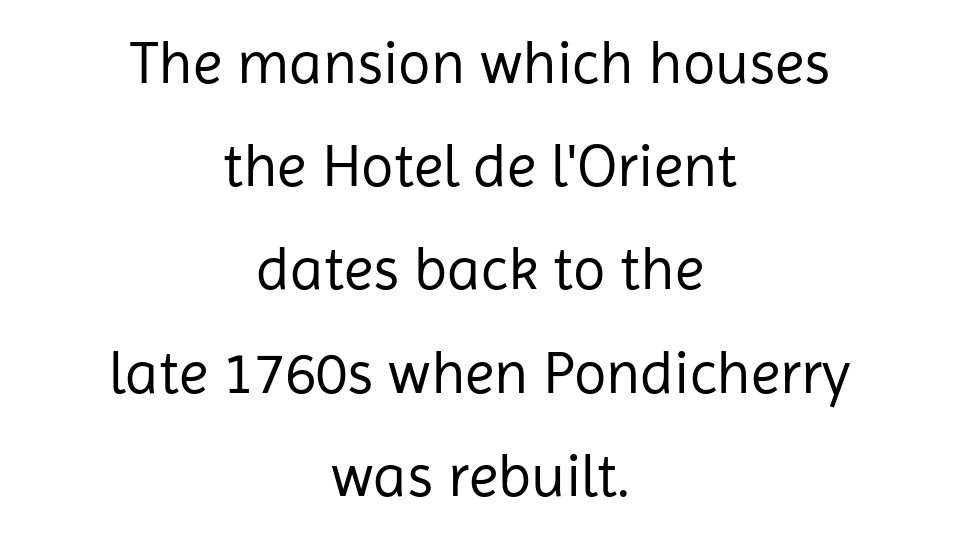
{"serif": "no", "italic": "no", "bold": "no", "weight": "regular", "width": "normal", "stroke_contrast": "low", "x_height": "medium", "monospaced": "no", "underline": "no", "align": "center", "line_spacing_ratio": 1.72, "letter_spacing": "normal", "letter_spacing_em": 0.0, "glyph_px": 60}
